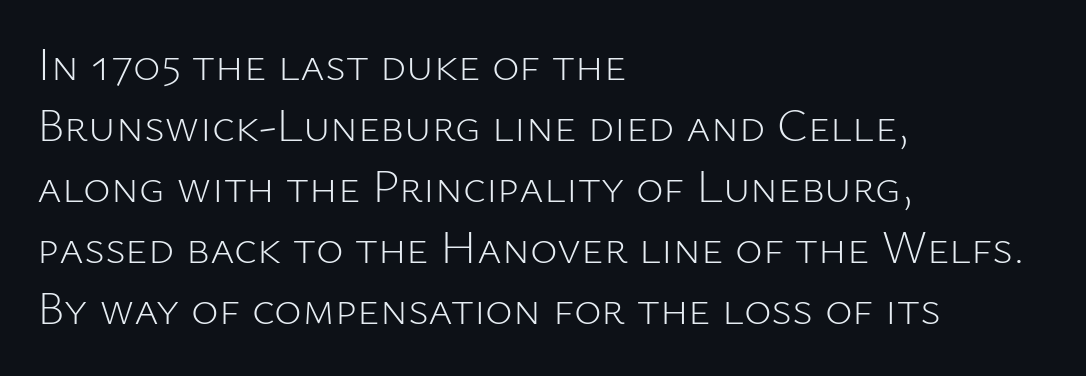
Does the type have serifs? No, each stem ends abruptly. Notice how the passage keeps a crisp vertical edge on the left only. Interline gaps are of average width in this sample. The string is rendered with underlining switched off.
